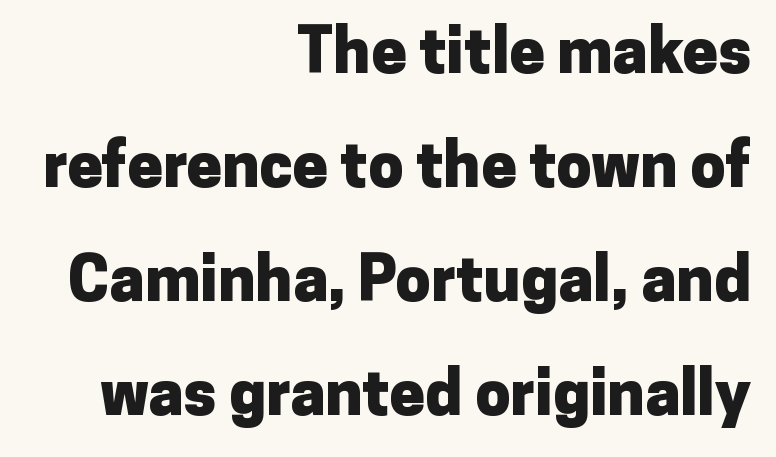
Think of a printed novel: that variable character pitch is what you see here. The paragraph has a hard right edge and a soft left edge. Check under the words: just untouched page. These lines keep a tight, regular rhythm from letter to letter. The rendering shows plain stroke endings on the letterforms — a sans-serif design.
